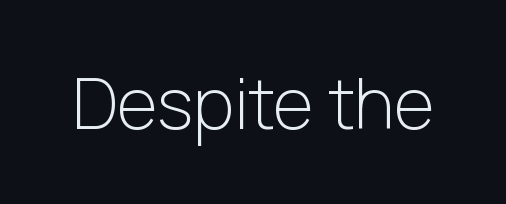
The image shows 70 px light sans-serif type, upright; set normal letter spacing, not underlined; low stroke contrast and a medium x-height.
